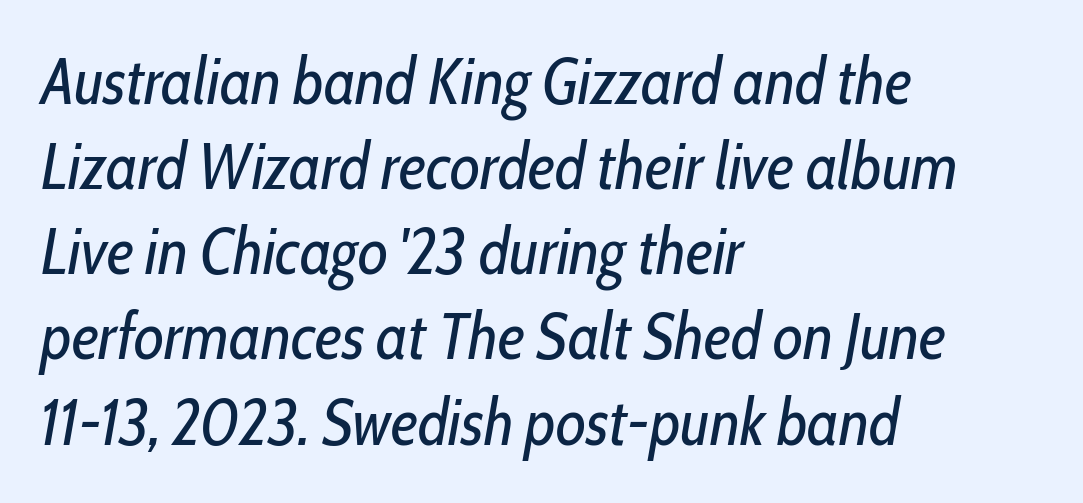
Check under the words: just untouched page. Varying glyph widths throughout — classic text-font behaviour. Does the lettering tilt? It does — this is italic. The cut favours lightness, reaching ordinary text weight at its darkest.
